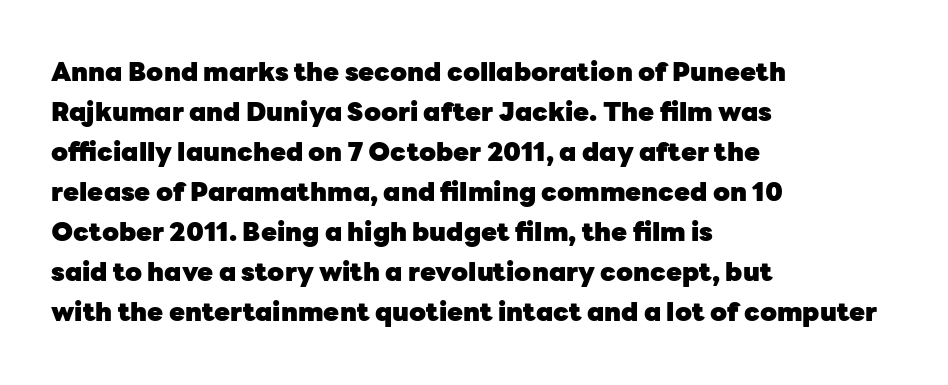
{"italic": "no", "bold": "yes", "underline": "no", "align": "left", "line_spacing": "normal", "line_spacing_ratio": 1.54, "letter_spacing": "normal", "letter_spacing_em": 0.0, "glyph_px": 26}
